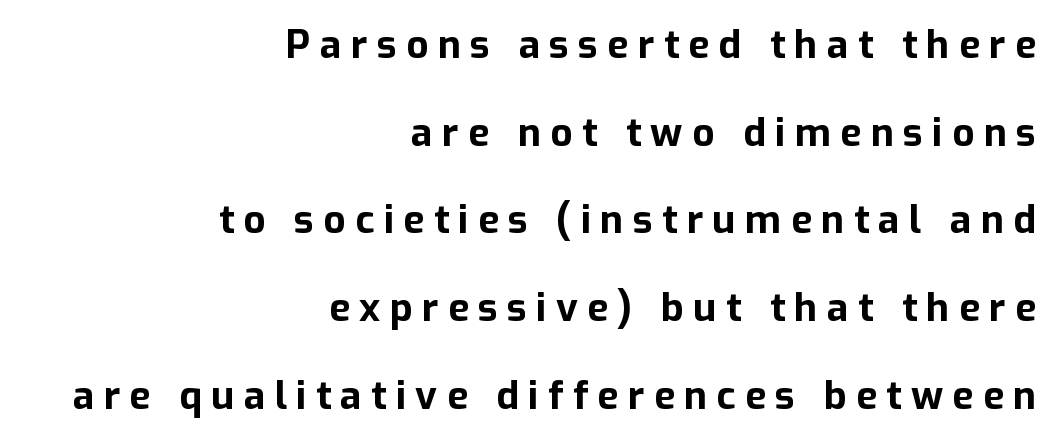
Q: Is the text bold? A: Yes.
Q: Is the text italic (slanted)? A: No, it is upright.
Q: Is the typeface a serif or a sans-serif typeface? A: Sans-serif.
Q: Is the text underlined? A: No.
Q: How is the paragraph aligned? A: Right-aligned.
Q: Is the spacing between letters normal or unusually wide? A: Unusually wide.
Q: Is the spacing between lines tight, normal or loose? A: Loose.
Q: Width (condensed, normal, or wide)? A: Normal.
Q: Stroke contrast? A: Low.
Q: x-height? A: Medium.
Q: Monospaced? A: No.
